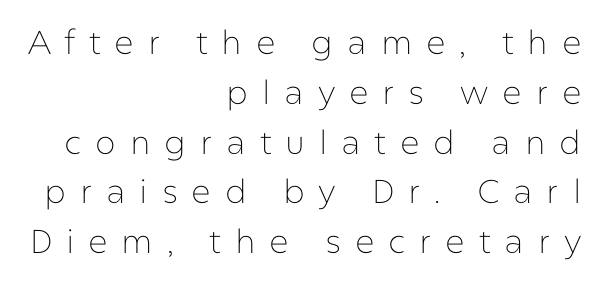
The image shows 33 px thin sans-serif type, upright; set right-aligned, normal line spacing (1.51x), unusually wide letter spacing (+0.42 em), not underlined; low stroke contrast and a medium x-height.
